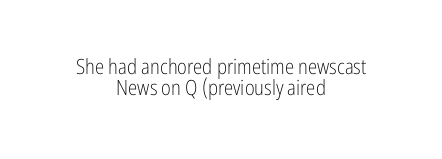
The image shows 21 px text type, upright; set centered, tight line spacing (1.0x), normal letter spacing, not underlined.
